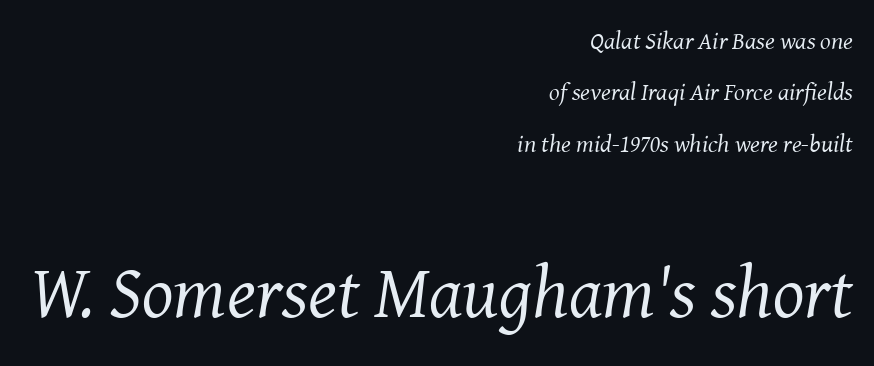
{"serif": "yes", "italic": "yes", "lean": "right", "slant_degrees": 8, "bold": "no", "weight": "regular", "width": "normal", "stroke_contrast": "medium", "x_height": "medium", "monospaced": "no", "underline": "no", "align": "right", "line_spacing": "loose", "line_spacing_ratio": 2.06, "letter_spacing": "normal", "letter_spacing_em": 0.0, "larger_block": "second", "size_ratio": 2.96, "glyph_px": 74}
